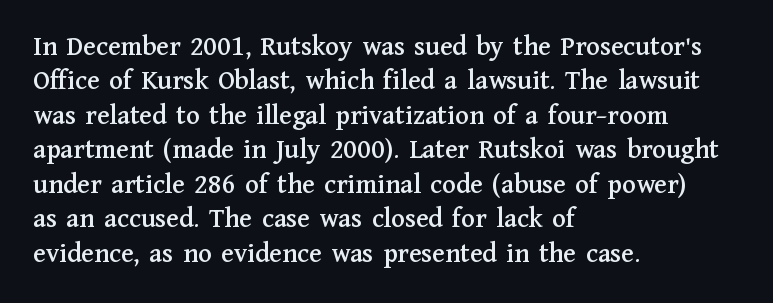
{"serif": "yes", "italic": "no", "width": "normal", "stroke_contrast": "medium", "x_height": "medium", "monospaced": "no", "underline": "no", "align": "left", "line_spacing_ratio": 1.23, "letter_spacing": "normal", "letter_spacing_em": 0.0, "glyph_px": 28}
